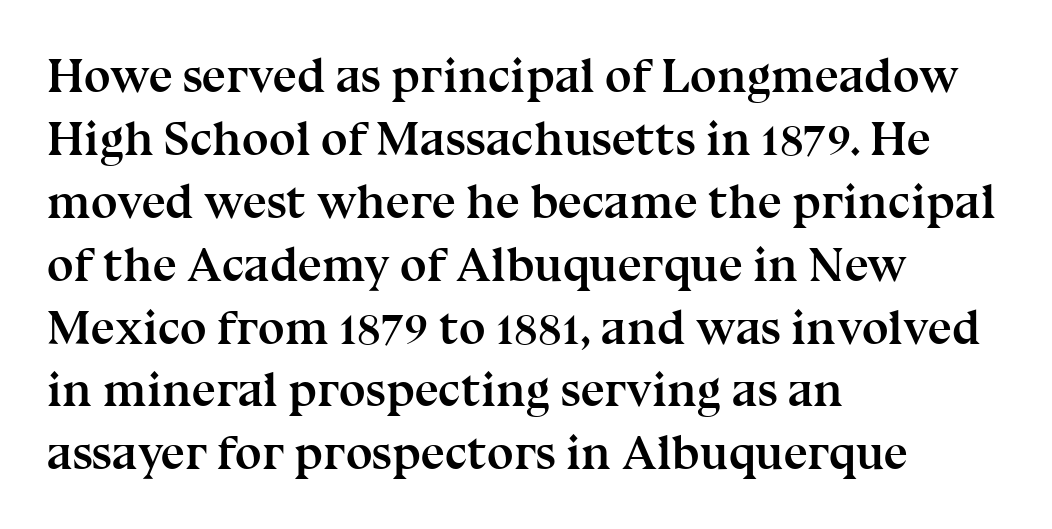
Q: Is the text bold? A: Yes.
Q: Is the text italic (slanted)? A: No, it is upright.
Q: Is the typeface a serif or a sans-serif typeface? A: Serif.
Q: Is the text underlined? A: No.
Q: How is the paragraph aligned? A: Left-aligned.
Q: Is the spacing between letters normal or unusually wide? A: Normal.
Q: Is the spacing between lines tight, normal or loose? A: Normal.
Q: Width (condensed, normal, or wide)? A: Normal.
Q: Stroke contrast? A: Medium.
Q: x-height? A: Medium.
Q: Monospaced? A: No.
